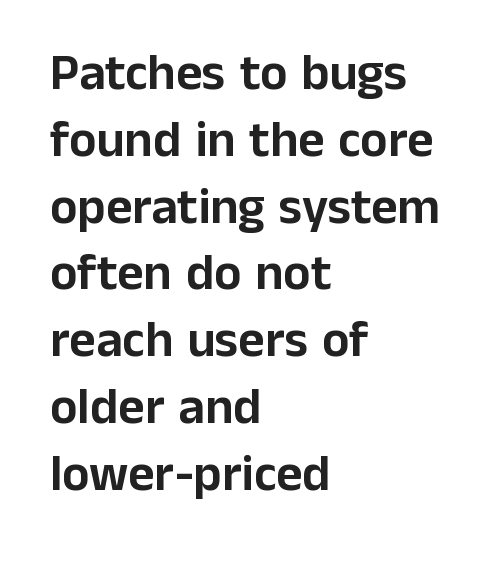
Rule under the text: the space is simply empty. The rendering uses natural spacing where letterforms have individual widths. These lines were composed using upright roman letters. Serifs: no, the terminals of the letterforms are clean. The lines sit at an ordinary, default distance from one another.
